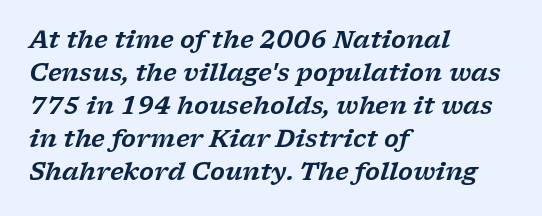
Successive baselines arrive at the customary interval. Slanted lettering throughout. You could call the tracking neutral — neither tight nor loose. Words float on clear page, feet unadorned.
